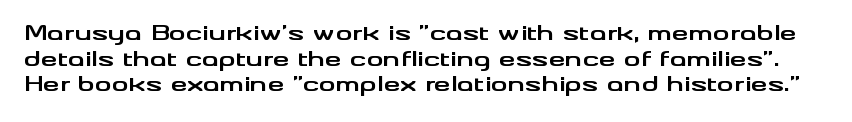
{"italic": "no", "bold": "yes", "underline": "no", "line_spacing_ratio": 1.22, "letter_spacing": "normal", "letter_spacing_em": 0.0, "glyph_px": 21}
